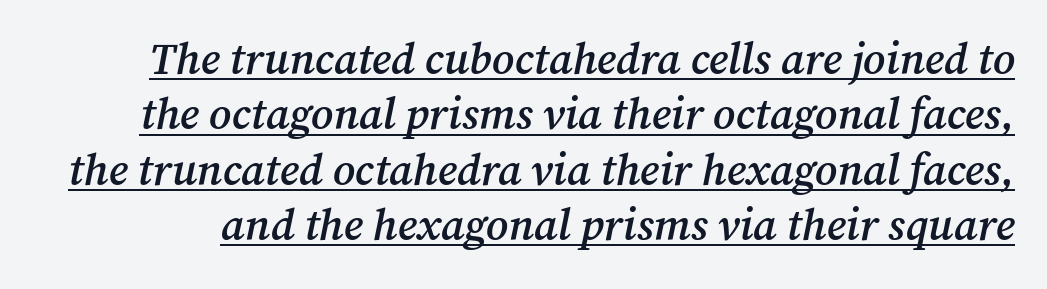
Q: Is the text bold? A: Semi-bold.
Q: Is the text italic (slanted)? A: Yes, it leans right by about 12 degrees.
Q: Is the typeface a serif or a sans-serif typeface? A: Serif.
Q: Is the text underlined? A: Yes.
Q: Is the spacing between letters normal or unusually wide? A: Normal.
Q: Is the spacing between lines tight, normal or loose? A: Normal.
Q: Width (condensed, normal, or wide)? A: Normal.
Q: Stroke contrast? A: Medium.
Q: x-height? A: Medium.
Q: Monospaced? A: No.
